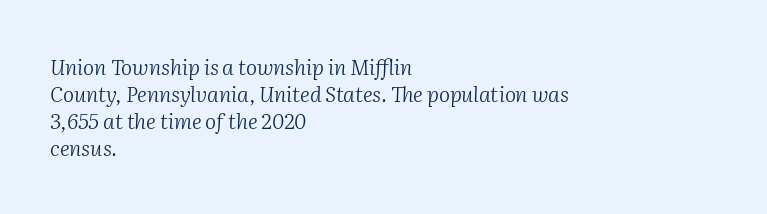
Unbolded letterforms with no extra heft. This rendering features lettering with no underline. A normal amount of white space separates one row of letters from the next. Reading down the block, your eye returns to a fixed left position each line. There is no visible air inserted between adjacent glyphs. It's the slanting kind of type.
